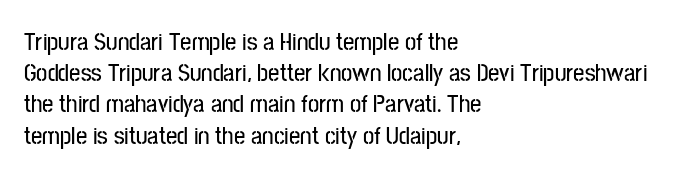
{"italic": "no", "underline": "no", "align": "left", "line_spacing": "normal", "line_spacing_ratio": 1.25, "letter_spacing": "normal", "letter_spacing_em": 0.0, "glyph_px": 25}
